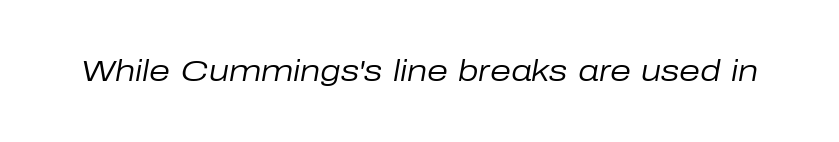
The image shows 30 px regular-weight type, italic (leaning right); set normal letter spacing, not underlined; low stroke contrast and a medium x-height.
